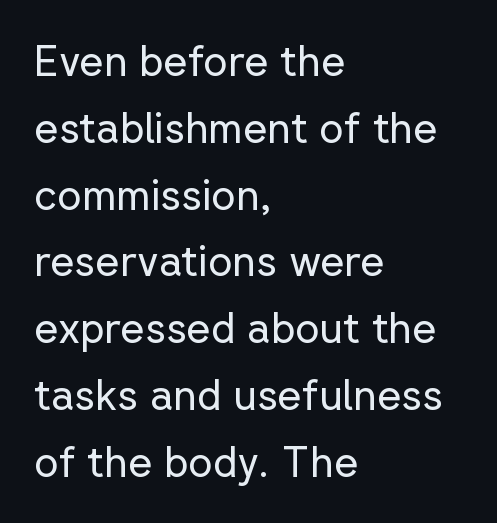
Q: Is the text bold? A: No.
Q: Is the text italic (slanted)? A: No, it is upright.
Q: Is the typeface a serif or a sans-serif typeface? A: Sans-serif.
Q: Is the text underlined? A: No.
Q: How is the paragraph aligned? A: Left-aligned.
Q: Is the spacing between letters normal or unusually wide? A: Normal.
Q: Is the spacing between lines tight, normal or loose? A: Normal.
Q: Width (condensed, normal, or wide)? A: Normal.
Q: Stroke contrast? A: Low.
Q: x-height? A: Medium.
Q: Monospaced? A: No.
